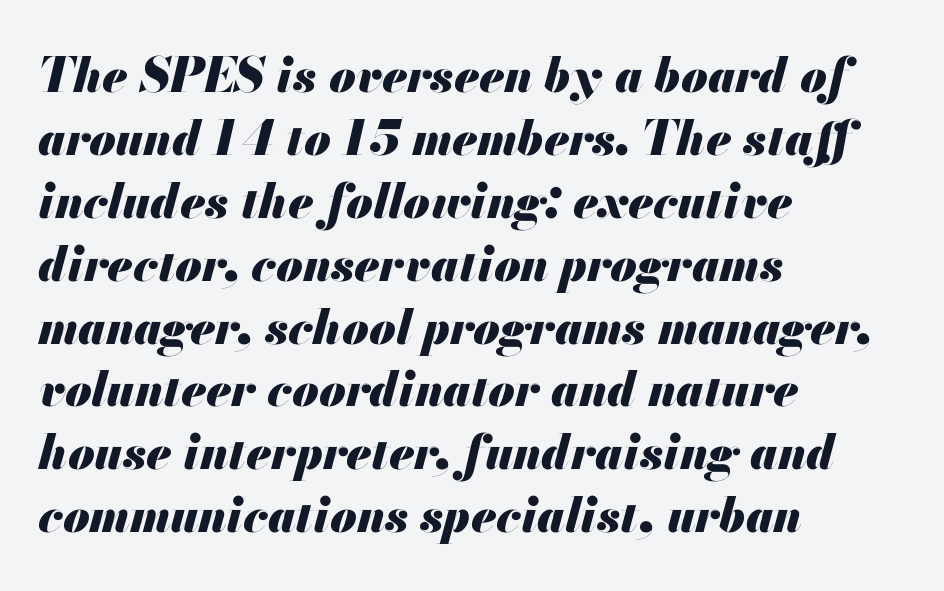
Do the characters align in a grid? No, the font is proportional. Tall strokes in this sample are angled rather than plumb. This block has exactly the height ordinary leading produces. Tracking value appears to be zero — textbook default spacing. Has an underline been added? It has not.
